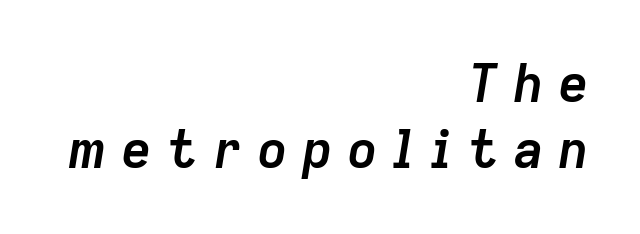
Q: Is the text bold? A: Yes.
Q: Is the text italic (slanted)? A: Yes, it leans right by about 9 degrees.
Q: Is the text underlined? A: No.
Q: How is the paragraph aligned? A: Right-aligned.
Q: Is the spacing between letters normal or unusually wide? A: Unusually wide.
Q: Is the spacing between lines tight, normal or loose? A: Normal.
Q: Width (condensed, normal, or wide)? A: Normal.
Q: Stroke contrast? A: Low.
Q: x-height? A: Medium.
Q: Monospaced? A: No.
